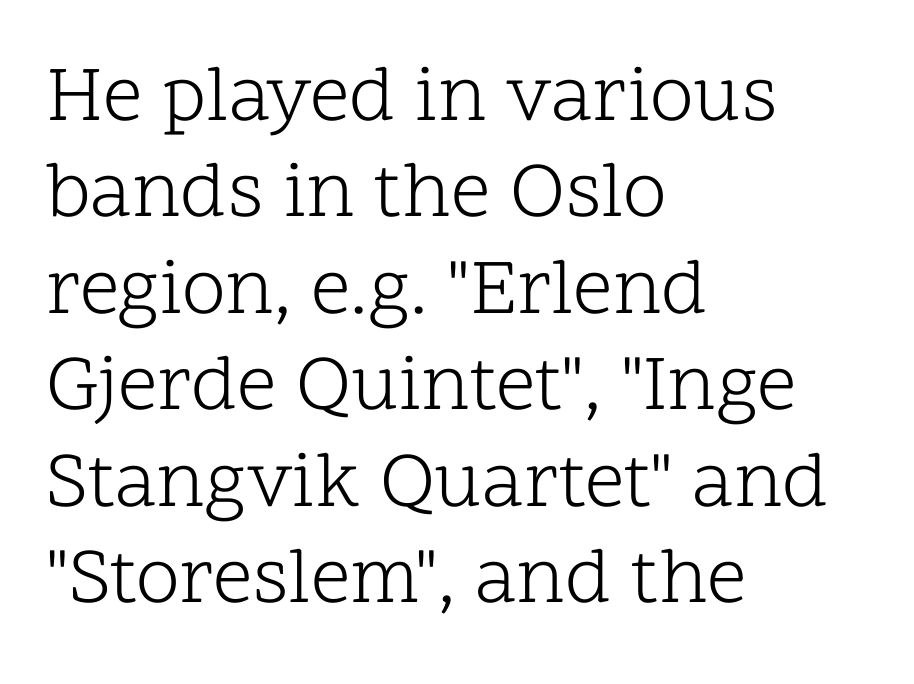
{"serif": "yes", "italic": "no", "bold": "no", "weight": "light", "width": "normal", "stroke_contrast": "low", "x_height": "medium", "monospaced": "no", "underline": "no", "align": "left", "line_spacing_ratio": 1.22, "letter_spacing": "normal", "letter_spacing_em": 0.0, "glyph_px": 79}
